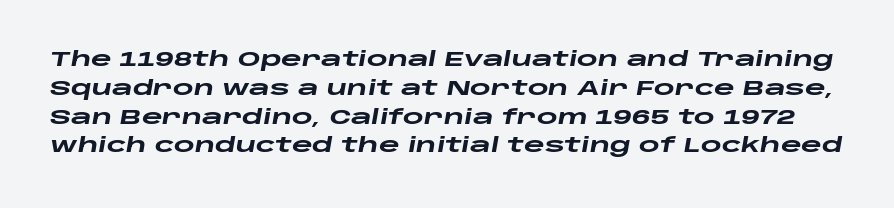
The image shows 20 px bold type, italic (leaning right); set normal line spacing (1.44x), normal letter spacing, not underlined.
